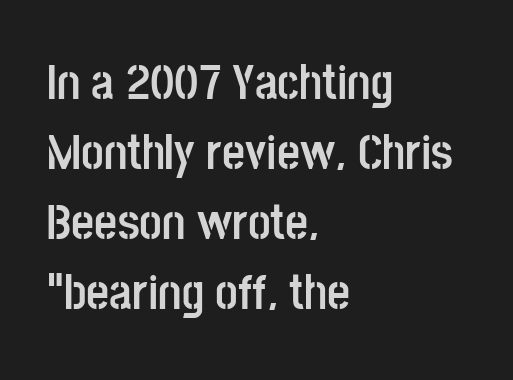
The lettering holds an erect, upright posture throughout. Looks like regular typesetting: each glyph gets only the width it needs. Letterform terminals end flat and unadorned throughout the passage. The space between consecutive lines is moderate. The glyphs are unaccompanied by any horizontal stroke below them. The typesetter chose a ragged-right arrangement here.
